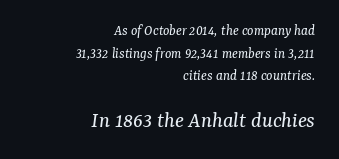
If you measured baseline to baseline, you'd find a middling distance. Yep, that's italic — everything's leaning. All the whitespace from short lines collects on the left. Which chunk is bigger? The second one — the bottom block dwarfs the top. The horizontal fit of the characters is conventional and even.
